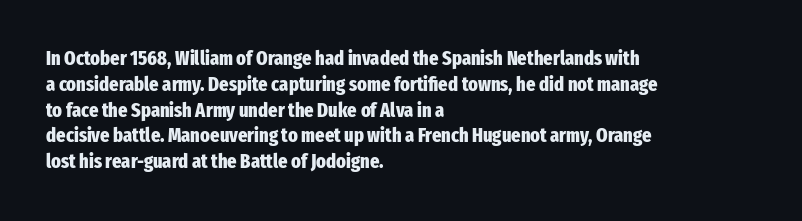
The image shows 20 px bold type, upright; set left-aligned, normal line spacing (1.29x), normal letter spacing, not underlined.
